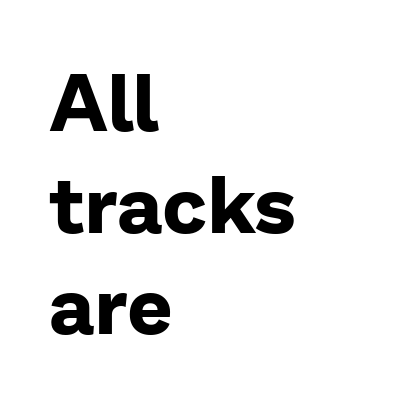
{"serif": "no", "italic": "no", "bold": "yes", "weight": "bold", "width": "normal", "stroke_contrast": "low", "x_height": "medium", "monospaced": "no", "underline": "no", "align": "left", "line_spacing": "normal", "line_spacing_ratio": 1.27, "letter_spacing": "normal", "letter_spacing_em": 0.0, "glyph_px": 80}
